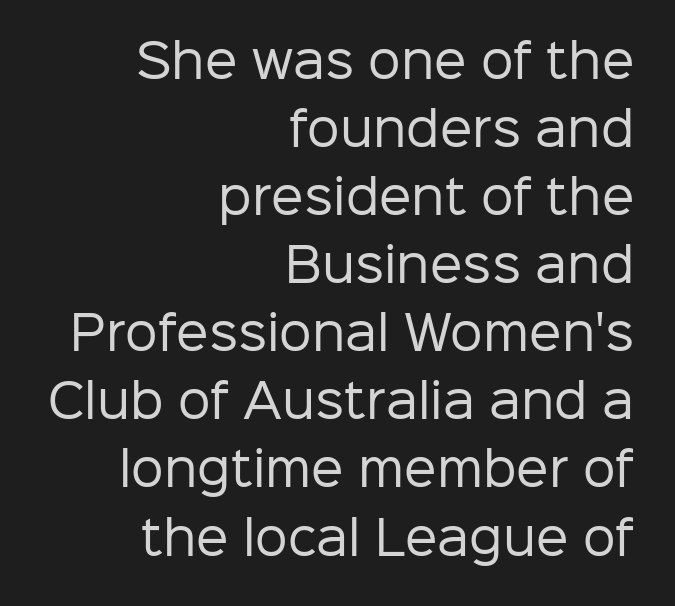
Is this a heavy cut? Hardly; it is regular or lighter. Regarding serifs, this sample does without them. Compared with typical paragraphs, the rows here are spaced about the same. Notice how the passage keeps a crisp vertical edge on the right only. Characters remain perfectly vertical along every line. The rendering uses natural spacing where letterforms have individual widths.
